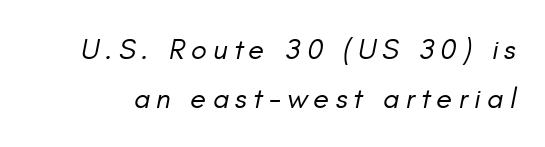
Posture: slanted. Reading down the column, the eye jumps a familiar distance to each next line. Do the characters align in a grid? No, the font is proportional. Bold? No — there's no thickening of the strokes. The zone under the glyphs is completely vacant. Between one letter and the next there's a generous, obvious gap.
